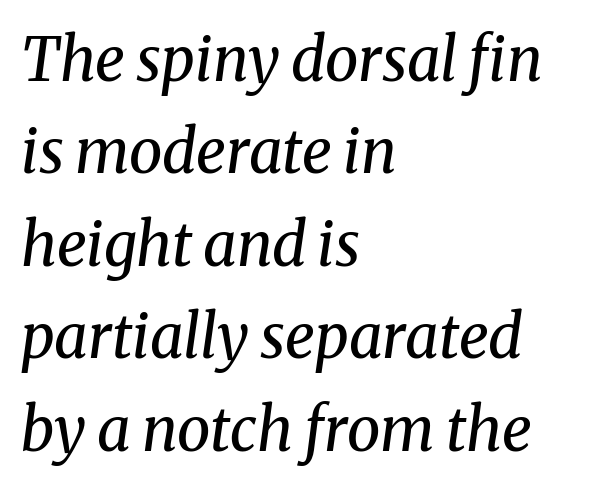
{"serif": "yes", "italic": "yes", "lean": "right", "slant_degrees": 8, "bold": "no", "weight": "regular", "width": "normal", "stroke_contrast": "medium", "x_height": "medium", "monospaced": "no", "underline": "no", "align": "left", "line_spacing": "normal", "line_spacing_ratio": 1.54, "letter_spacing": "normal", "letter_spacing_em": 0.0, "glyph_px": 60}
